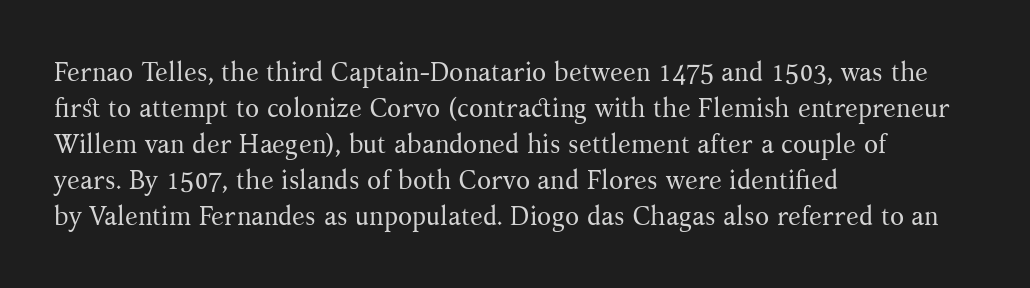
The image shows 26 px text type, upright; set left-aligned, normal line spacing (1.38x), normal letter spacing, not underlined.
